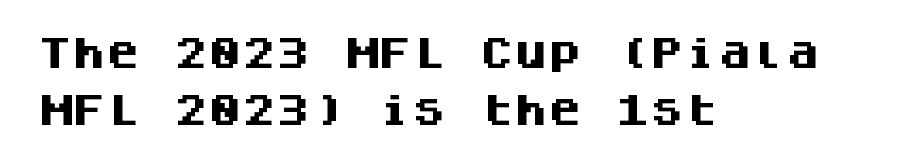
Is there much room between lines? A standard amount, neither cramped nor airy. Plain, unruled lines of type. Plenty of ink on the page — the face is bold. The paragraph has a hard left edge and a soft right edge. The font family rendered here belongs to the sans-serif group.
